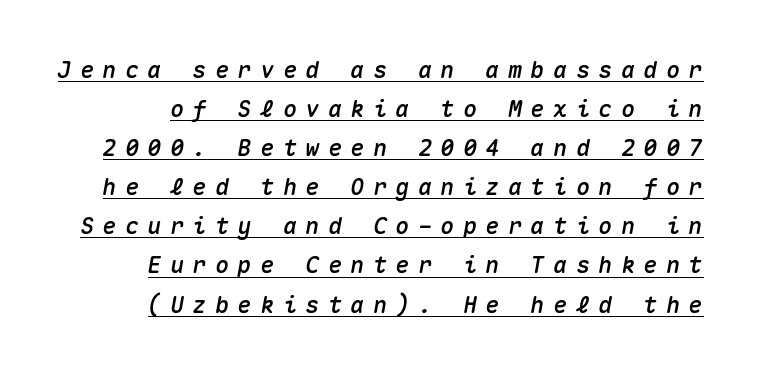
The image shows 23 px text type, italic (leaning right); set normal line spacing (1.7x), unusually wide letter spacing (+0.38 em), underlined.
